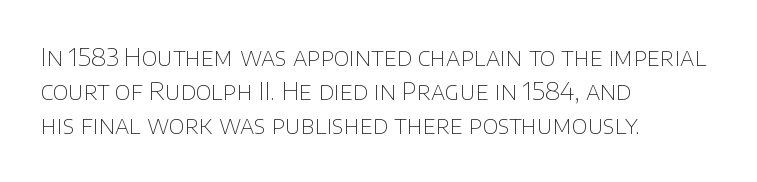
{"italic": "no", "bold": "no", "underline": "no", "align": "left", "line_spacing": "normal", "line_spacing_ratio": 1.42, "letter_spacing": "normal", "letter_spacing_em": 0.0, "glyph_px": 24}
